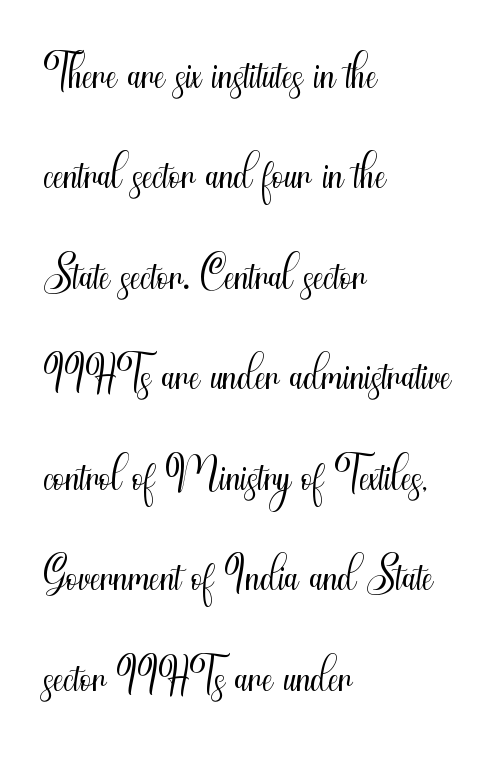
Q: Is the text bold? A: No.
Q: Is the text italic (slanted)? A: Yes.
Q: Is the typeface a serif or a sans-serif typeface? A: Sans-serif.
Q: Is the text underlined? A: No.
Q: How is the paragraph aligned? A: Left-aligned.
Q: Is the spacing between letters normal or unusually wide? A: Normal.
Q: Is the spacing between lines tight, normal or loose? A: Normal.
Q: Width (condensed, normal, or wide)? A: Condensed.
Q: Stroke contrast? A: Medium.
Q: x-height? A: Small.
Q: Monospaced? A: No.
